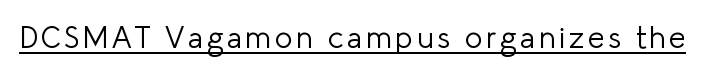
Spacing verdict: proportional, widths tailored to each character. Weight class: somewhere from thin through regular. Quick note: not italic, upright. Like a heading marked for emphasis, these lines bear an underscore. The type family on display is of the sans-serif kind.
